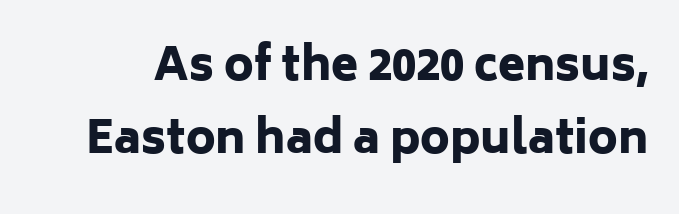
Q: Is the text bold? A: Yes.
Q: Is the text italic (slanted)? A: No, it is upright.
Q: Is the typeface a serif or a sans-serif typeface? A: Sans-serif.
Q: Is the text underlined? A: No.
Q: Is the spacing between letters normal or unusually wide? A: Normal.
Q: Is the spacing between lines tight, normal or loose? A: Normal.
Q: Width (condensed, normal, or wide)? A: Normal.
Q: Stroke contrast? A: Low.
Q: x-height? A: Medium.
Q: Monospaced? A: No.
